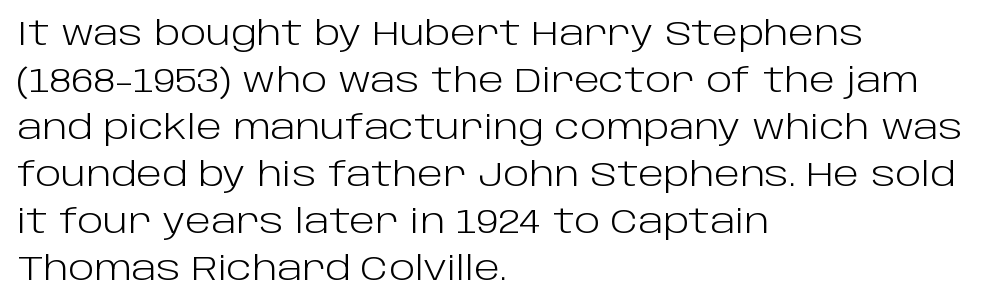
{"serif": "no", "italic": "no", "bold": "no", "weight": "light", "width": "normal", "stroke_contrast": "low", "x_height": "large", "monospaced": "no", "underline": "no", "align": "left", "line_spacing": "normal", "line_spacing_ratio": 1.38, "letter_spacing": "normal", "letter_spacing_em": 0.0, "glyph_px": 34}
